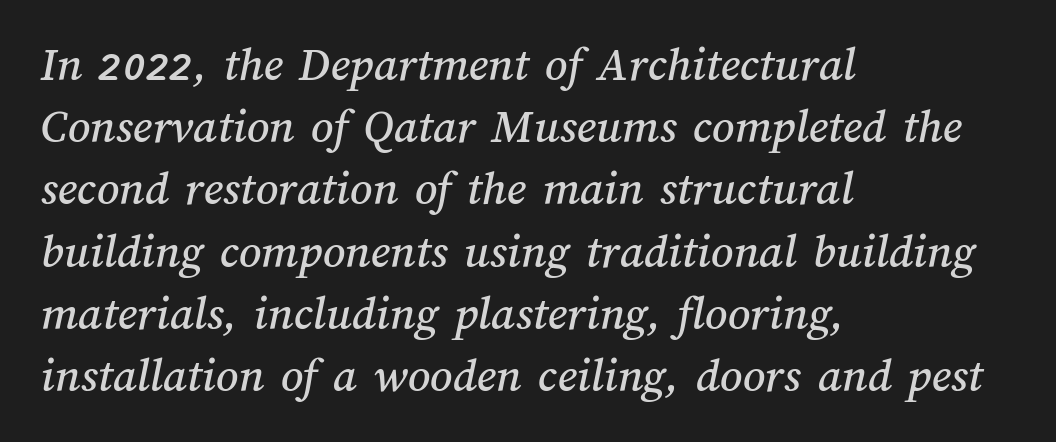
{"width": "normal", "stroke_contrast": "medium", "x_height": "medium", "monospaced": "no", "underline": "no", "align": "left", "line_spacing": "normal", "line_spacing_ratio": 1.27, "letter_spacing": "normal", "letter_spacing_em": 0.0, "glyph_px": 49}
